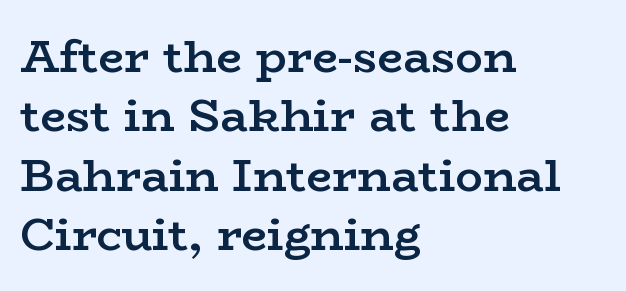
The space directly below the letters is spotless. The typesetting leans somewhat heavy: a semibold. The font family rendered here belongs to the serif group. The rendering uses a moderate line-height, typical for paragraphs. These lines keep a tight, regular rhythm from letter to letter.
